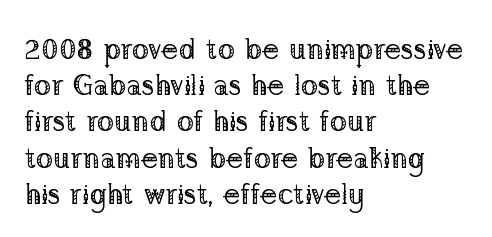
Q: Is the text bold? A: No.
Q: Is the text italic (slanted)? A: No, it is upright.
Q: Is the typeface a serif or a sans-serif typeface? A: Serif.
Q: Is the text underlined? A: No.
Q: How is the paragraph aligned? A: Left-aligned.
Q: Is the spacing between letters normal or unusually wide? A: Normal.
Q: Is the spacing between lines tight, normal or loose? A: Normal.
Q: Width (condensed, normal, or wide)? A: Normal.
Q: Stroke contrast? A: Low.
Q: x-height? A: Medium.
Q: Monospaced? A: No.
